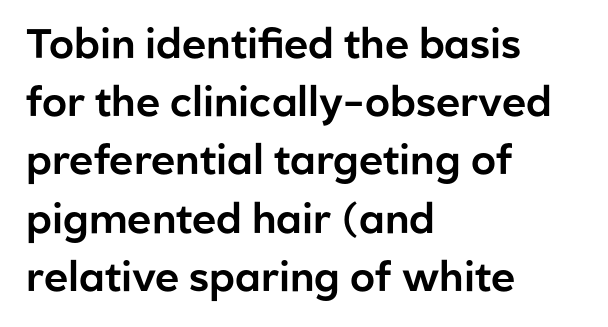
The image shows 41 px sans-serif type, upright; set left-aligned, normal line spacing (1.42x), normal letter spacing, not underlined; low stroke contrast and a medium x-height.
